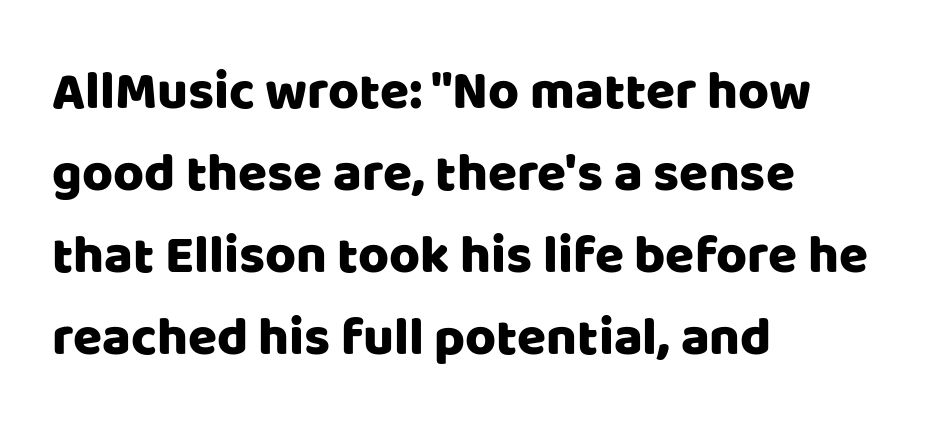
Unmarked baselines from the first word to the last. No italicization has been applied; the sample stays upright. The rendering keeps characters at their native spacing. What's the leading like? Ordinary, nothing unusual. Think of a printed novel: that variable character pitch is what you see here. All the whitespace from short lines collects on the right.
